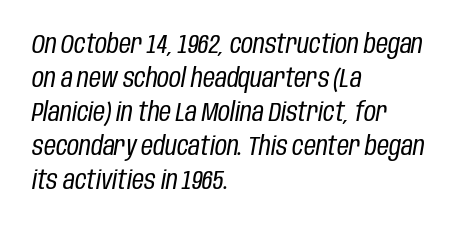
The image shows 26 px text type, italic (leaning right); set left-aligned, normal line spacing (1.31x), normal letter spacing, not underlined.
